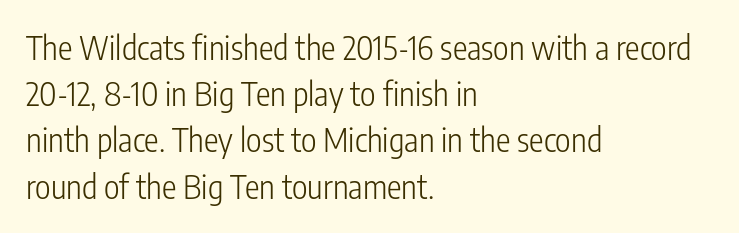
Q: Is the text bold? A: No.
Q: Is the text italic (slanted)? A: No, it is upright.
Q: Is the typeface a serif or a sans-serif typeface? A: Sans-serif.
Q: Is the text underlined? A: No.
Q: How is the paragraph aligned? A: Left-aligned.
Q: Is the spacing between letters normal or unusually wide? A: Normal.
Q: Is the spacing between lines tight, normal or loose? A: Normal.
Q: Width (condensed, normal, or wide)? A: Condensed.
Q: Stroke contrast? A: Low.
Q: x-height? A: Medium.
Q: Monospaced? A: No.
